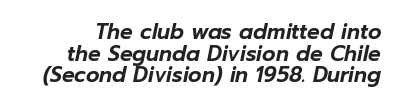
The image shows 21 px text type, italic (leaning right); set tight line spacing (1.03x), normal letter spacing, not underlined.
